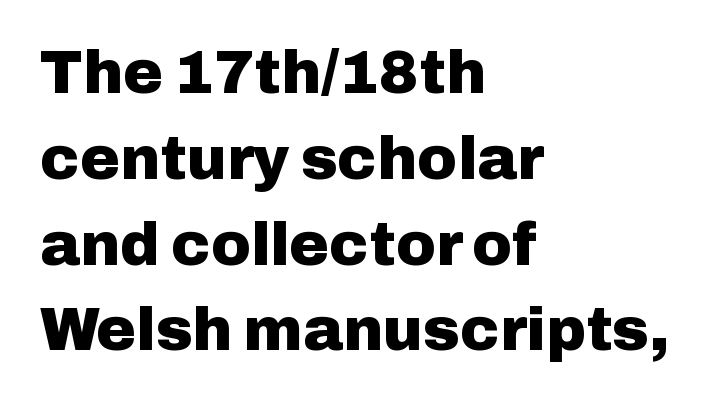
Unmarked baselines from the first word to the last. This sample uses an upright cut, with every glyph sitting square on the baseline. Left-aligned paragraph, ragged on the right. Check where the strokes stop: nothing finishes them off — pure sans.
